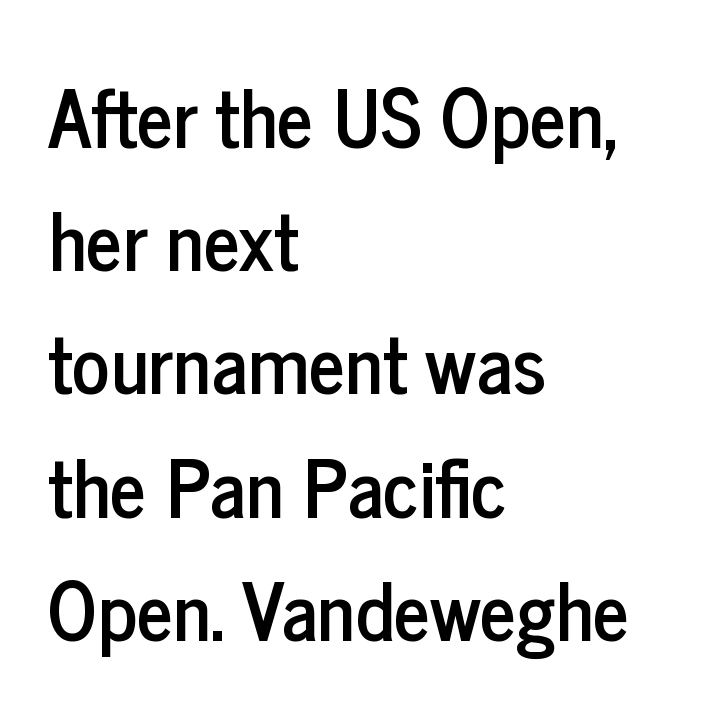
Nothing sits at the stroke ends, so this counts as sans-serif. A typesetter would call this proportional, since set widths differ per character. Leading matches the norm, producing a regular column. Plain, unruled lines of type. Ascenders rise straight up at ninety degrees.
